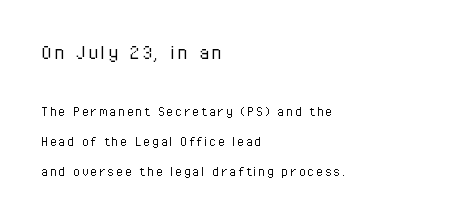
The image shows 22 px text type, upright; set left-aligned, loose line spacing (2.0x), not underlined; the first (top) block is 1.47x larger.
